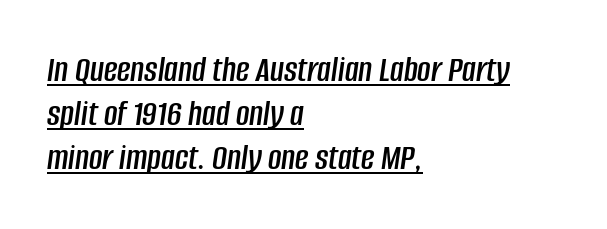
Q: Is the text italic (slanted)? A: Yes, it leans right by about 8 degrees.
Q: Is the text underlined? A: Yes.
Q: How is the paragraph aligned? A: Left-aligned.
Q: Is the spacing between letters normal or unusually wide? A: Normal.
Q: Width (condensed, normal, or wide)? A: Condensed.
Q: Stroke contrast? A: Low.
Q: x-height? A: Large.
Q: Monospaced? A: No.
